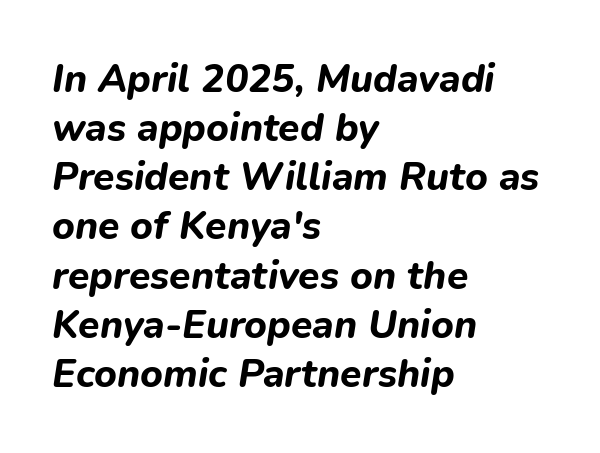
Varying glyph widths throughout — classic text-font behaviour. How are the letters spaced? Ordinarily, with no added tracking. Typographic density is high because the face is bold. Horizontally, the lines are justified to the leading edge only. In terms of leading, this rendering sits right in the middle. Every character sits at an angle, as italics do.
